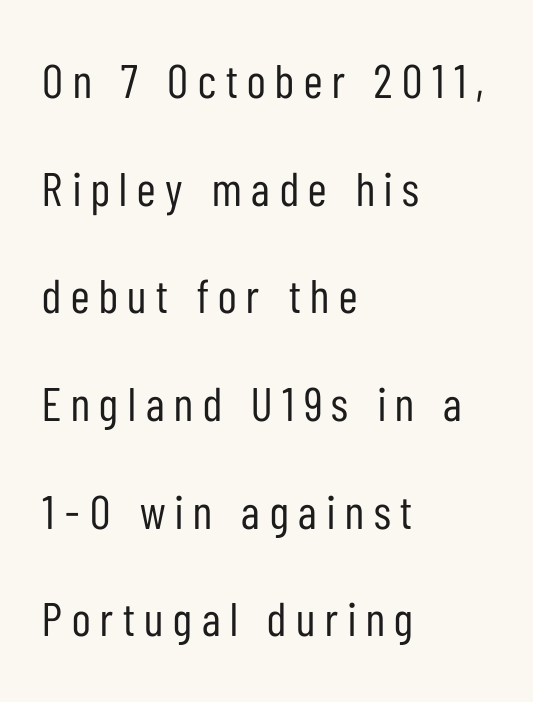
Q: Is the text bold? A: No.
Q: Is the text italic (slanted)? A: No, it is upright.
Q: Is the typeface a serif or a sans-serif typeface? A: Sans-serif.
Q: Is the text underlined? A: No.
Q: How is the paragraph aligned? A: Left-aligned.
Q: Is the spacing between letters normal or unusually wide? A: Unusually wide.
Q: Is the spacing between lines tight, normal or loose? A: Loose.
Q: Width (condensed, normal, or wide)? A: Condensed.
Q: Stroke contrast? A: Low.
Q: x-height? A: Medium.
Q: Monospaced? A: No.
